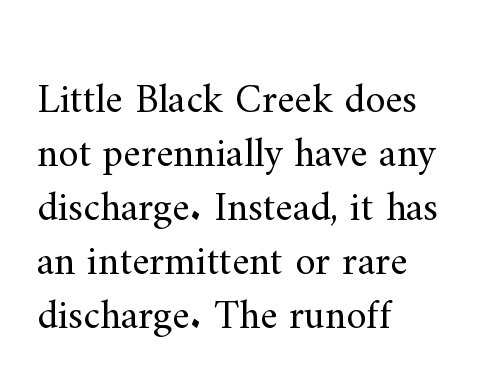
The image shows 41 px regular-weight serif type, upright; set left-aligned, normal line spacing (1.32x), normal letter spacing, not underlined; medium stroke contrast and a small x-height.
